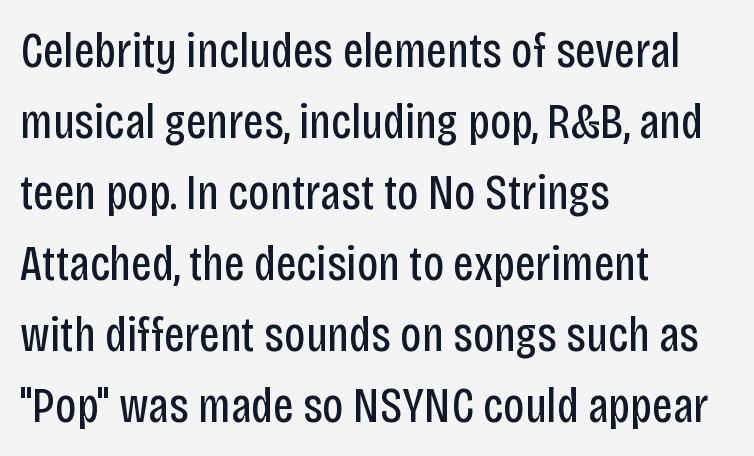
The image shows 50 px regular-weight, condensed sans-serif type, upright; set left-aligned, normal line spacing (1.42x), normal letter spacing, not underlined; low stroke contrast and a large x-height.
